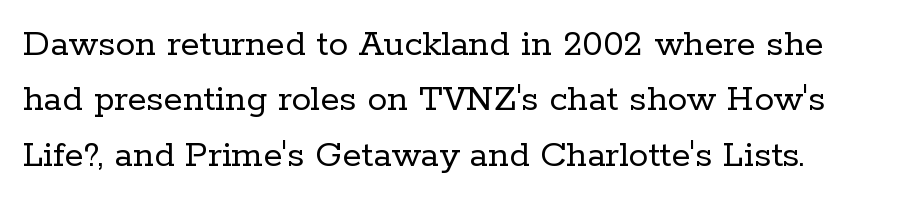
This sample uses a serif face. You could not count columns in this text — the font is proportionally spaced. Is there much room between lines? A standard amount, neither cramped nor airy. This rendering features lettering with no underline. Stem width sits at or under what a default text font uses. The letters stand upright; this is a roman face.
